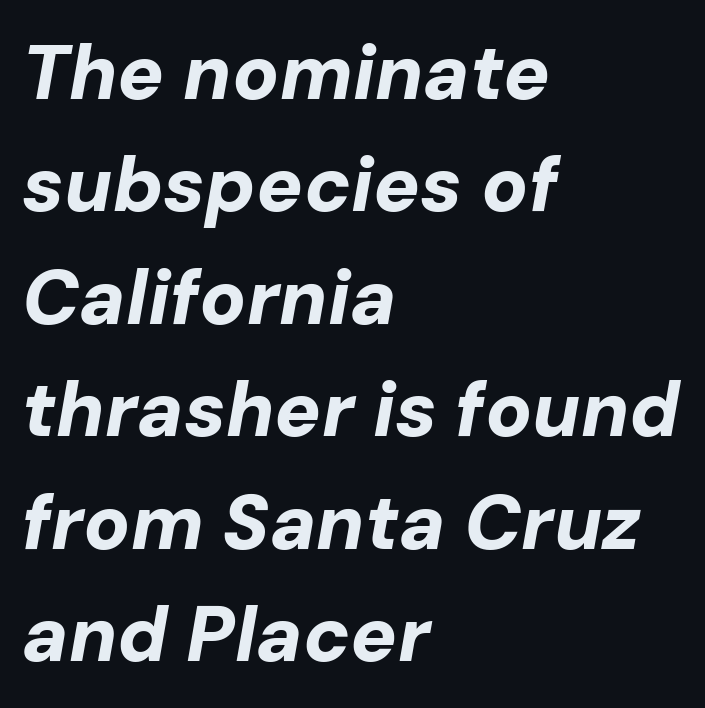
The image shows 77 px bold type, italic (leaning right); set left-aligned, normal line spacing (1.46x), normal letter spacing, not underlined; low stroke contrast and a medium x-height.
